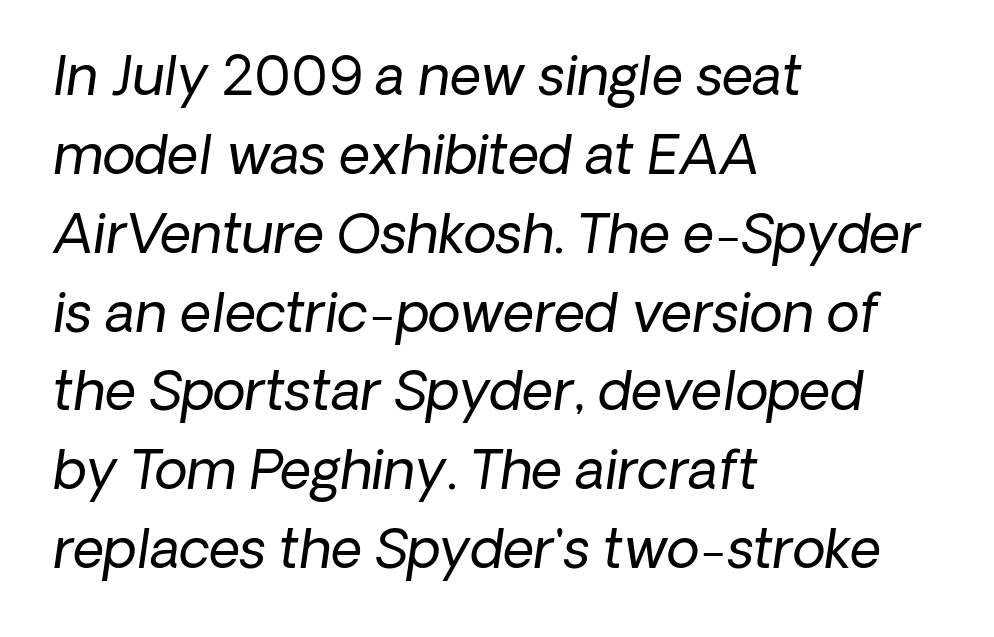
Q: Is the text bold? A: No.
Q: Is the text italic (slanted)? A: Yes, it leans right by about 8 degrees.
Q: Is the text underlined? A: No.
Q: How is the paragraph aligned? A: Left-aligned.
Q: Is the spacing between letters normal or unusually wide? A: Normal.
Q: Is the spacing between lines tight, normal or loose? A: Normal.
Q: Width (condensed, normal, or wide)? A: Normal.
Q: Stroke contrast? A: Low.
Q: x-height? A: Medium.
Q: Monospaced? A: No.
